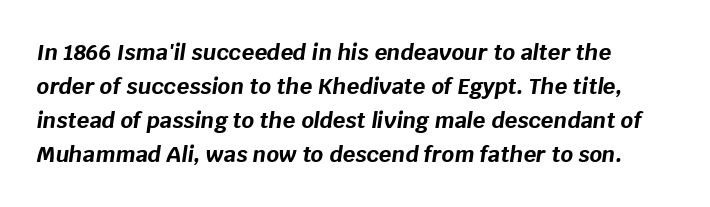
These lines sit exactly where default settings would place them. The face used here has a pronounced slope to its letters. There is no visible air inserted between adjacent glyphs. Chunky letters — that's bold for sure.
